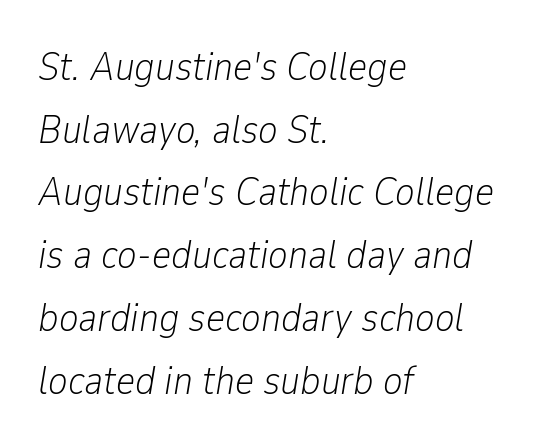
The image shows 41 px light, condensed type, italic (leaning right); set left-aligned, normal line spacing (1.53x), normal letter spacing, not underlined; low stroke contrast and a medium x-height.
